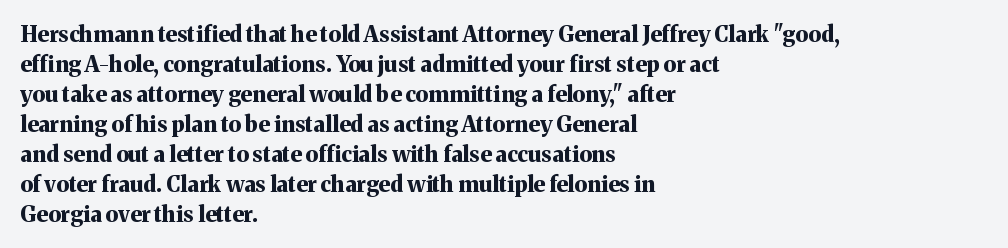
The image shows 22 px bold type, upright; set left-aligned, normal line spacing (1.36x), normal letter spacing, not underlined.
